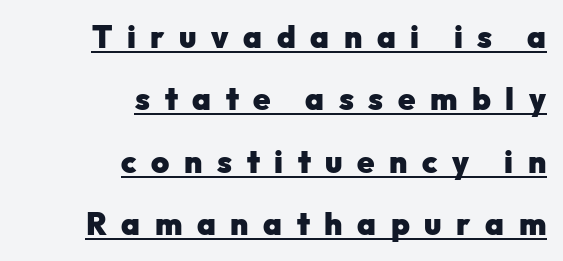
Every row of glyphs terminates at an identical x-position on the right. Chunky letters — that's bold for sure. Spacing verdict: proportional, widths tailored to each character. The glyphs are accompanied by a horizontal stroke just below them. The typography opts for an upright posture over an oblique one. The font family rendered here belongs to the sans-serif group.
